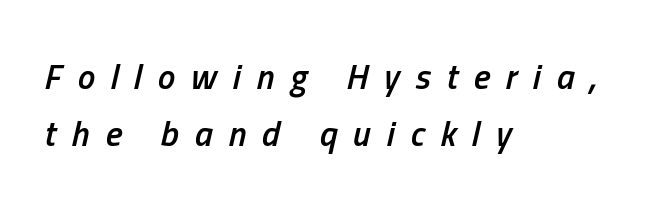
Do the characters align in a grid? No, the font is proportional. As a designer I'd log this as weight 600, semibold. The foot of each line stays bare and open. The rendering inserts visible extra space after every character.
